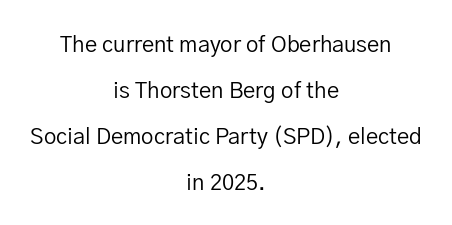
It's the straight-up-and-down kind of type. Has an underline been added? It has not. The block of text is sparse from top to bottom, with ample space between rows. The passage shown is not bold in any degree. The setting favours the middle, as headings and verse often do. A typesetter would call this zero additional tracking.
